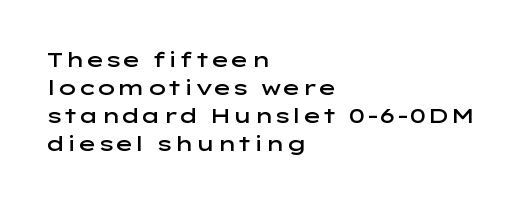
Q: Is the text bold? A: Semi-bold.
Q: Is the text italic (slanted)? A: No, it is upright.
Q: Is the text underlined? A: No.
Q: How is the paragraph aligned? A: Left-aligned.
Q: Is the spacing between letters normal or unusually wide? A: Normal.
Q: Is the spacing between lines tight, normal or loose? A: Normal.
